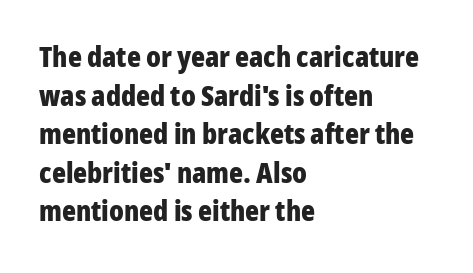
{"serif": "no", "italic": "no", "bold": "yes", "weight": "bold", "width": "condensed", "stroke_contrast": "low", "x_height": "medium", "monospaced": "no", "underline": "no", "align": "left", "line_spacing": "normal", "line_spacing_ratio": 1.33, "letter_spacing": "normal", "letter_spacing_em": 0.0, "glyph_px": 29}
